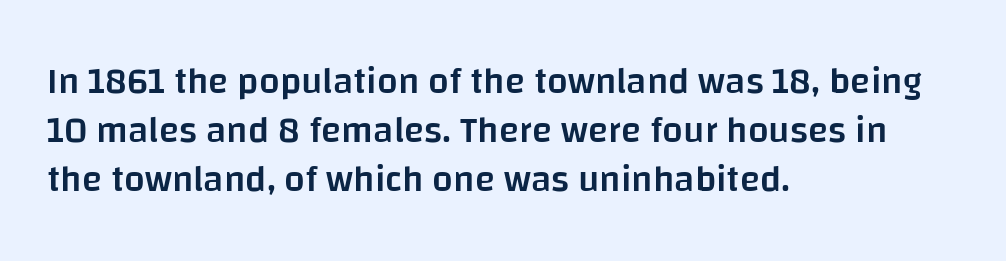
The image shows 37 px semibold sans-serif type, upright; set left-aligned, normal line spacing (1.32x), normal letter spacing, not underlined; low stroke contrast and a large x-height.
